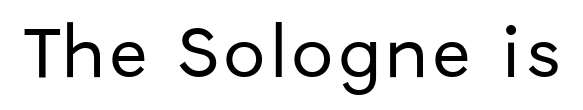
Q: Is the text italic (slanted)? A: No, it is upright.
Q: Is the typeface a serif or a sans-serif typeface? A: Sans-serif.
Q: Is the text underlined? A: No.
Q: Width (condensed, normal, or wide)? A: Normal.
Q: Stroke contrast? A: Low.
Q: x-height? A: Medium.
Q: Monospaced? A: No.
